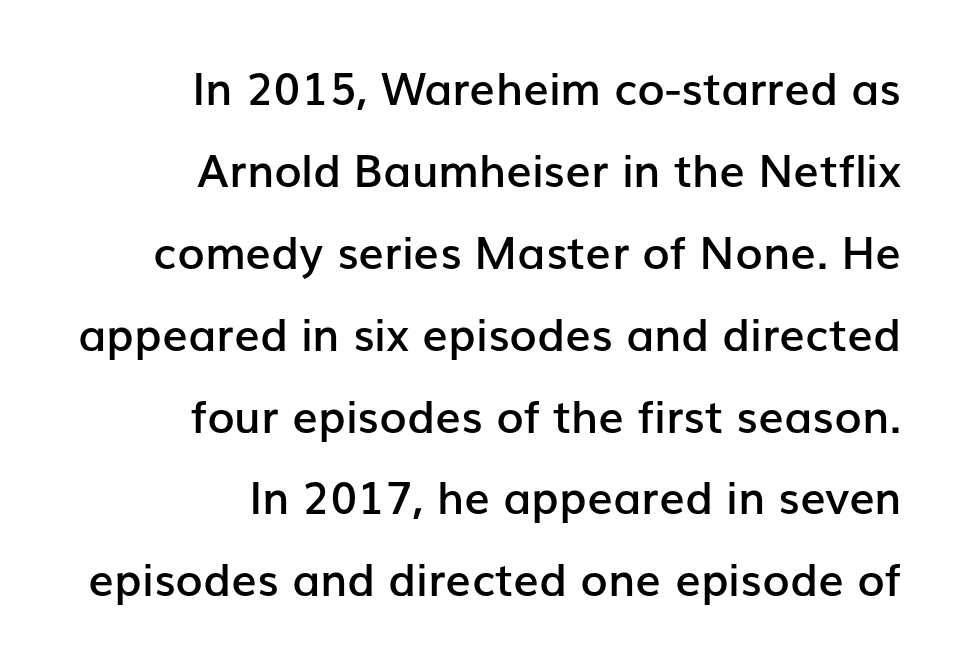
{"serif": "no", "italic": "no", "bold": "semi", "weight": "semibold", "width": "normal", "stroke_contrast": "low", "x_height": "medium", "monospaced": "no", "underline": "no", "align": "right", "line_spacing_ratio": 1.82, "letter_spacing": "normal", "letter_spacing_em": 0.0, "glyph_px": 45}
